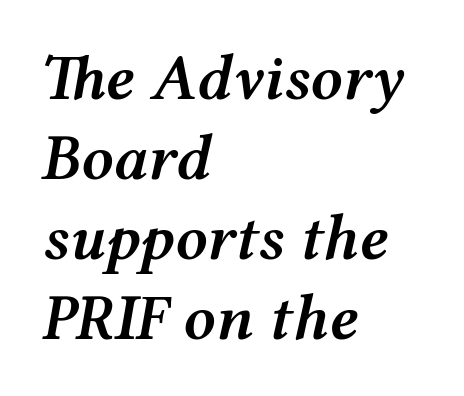
Q: Is the text bold? A: Semi-bold.
Q: Is the text italic (slanted)? A: Yes, it leans right by about 12 degrees.
Q: Is the text underlined? A: No.
Q: How is the paragraph aligned? A: Left-aligned.
Q: Is the spacing between letters normal or unusually wide? A: Normal.
Q: Is the spacing between lines tight, normal or loose? A: Normal.
Q: Width (condensed, normal, or wide)? A: Wide.
Q: Stroke contrast? A: Medium.
Q: x-height? A: Medium.
Q: Monospaced? A: No.
